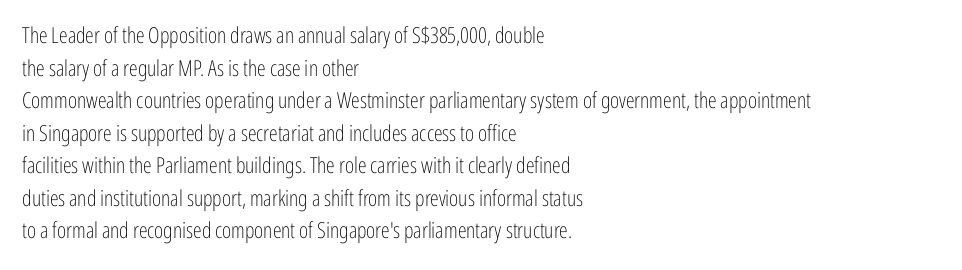
Q: Is the text bold? A: No.
Q: Is the text italic (slanted)? A: No, it is upright.
Q: Is the text underlined? A: No.
Q: How is the paragraph aligned? A: Left-aligned.
Q: Is the spacing between letters normal or unusually wide? A: Normal.
Q: Is the spacing between lines tight, normal or loose? A: Normal.
